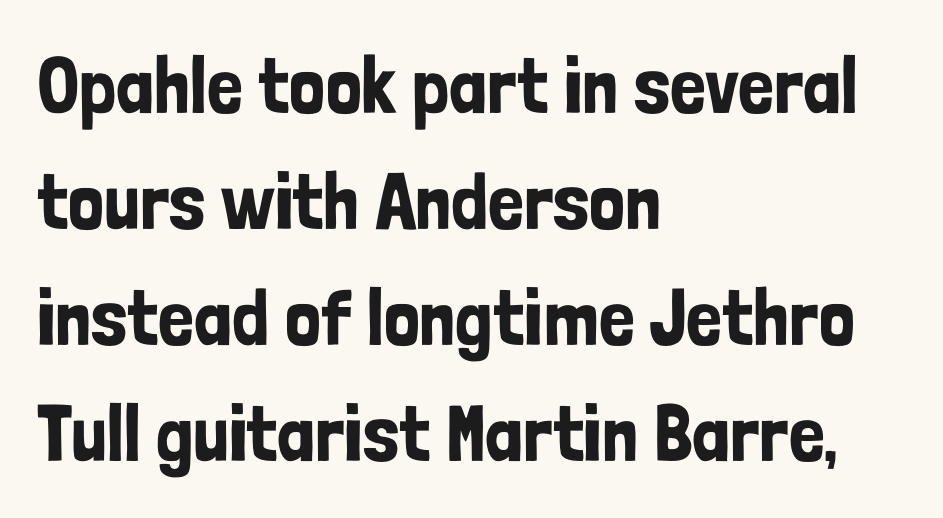
{"serif": "no", "italic": "no", "width": "condensed", "stroke_contrast": "low", "x_height": "medium", "monospaced": "no", "underline": "no", "align": "left", "line_spacing": "normal", "line_spacing_ratio": 1.45, "letter_spacing": "normal", "letter_spacing_em": 0.0, "glyph_px": 80}
